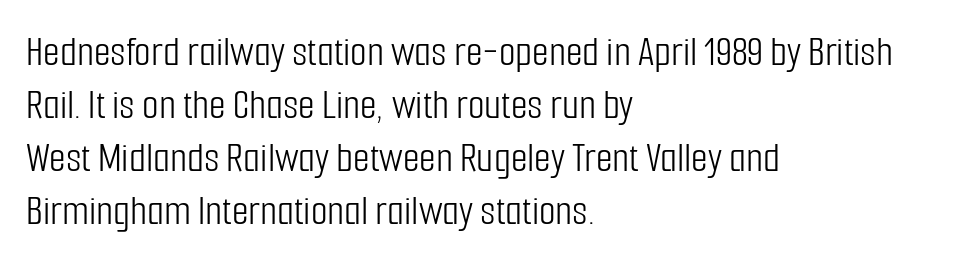
The image shows 43 px light, condensed sans-serif type, upright; set left-aligned, line spacing 1.23x, normal letter spacing, not underlined; low stroke contrast and a medium x-height.
